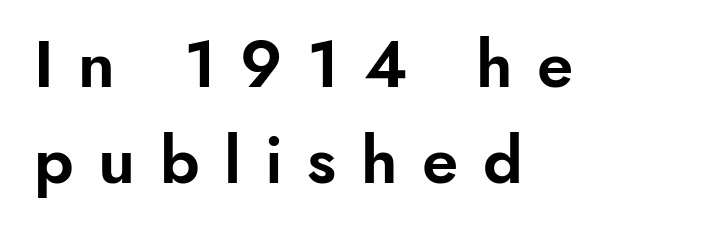
Q: Is the text italic (slanted)? A: No, it is upright.
Q: Is the typeface a serif or a sans-serif typeface? A: Sans-serif.
Q: Is the text underlined? A: No.
Q: How is the paragraph aligned? A: Left-aligned.
Q: Is the spacing between letters normal or unusually wide? A: Unusually wide.
Q: Is the spacing between lines tight, normal or loose? A: Normal.
Q: Width (condensed, normal, or wide)? A: Normal.
Q: Stroke contrast? A: Low.
Q: x-height? A: Small.
Q: Monospaced? A: No.
